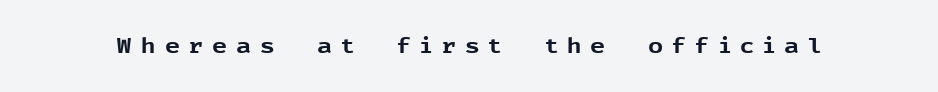
The image shows 21 px bold type, upright; set unusually wide letter spacing (+0.43 em), not underlined.
